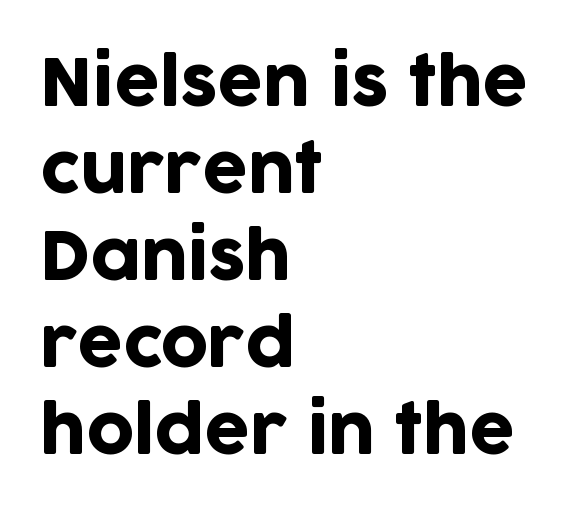
Q: Is the text italic (slanted)? A: No, it is upright.
Q: Is the typeface a serif or a sans-serif typeface? A: Sans-serif.
Q: Is the text underlined? A: No.
Q: How is the paragraph aligned? A: Left-aligned.
Q: Is the spacing between letters normal or unusually wide? A: Normal.
Q: Is the spacing between lines tight, normal or loose? A: Normal.
Q: Width (condensed, normal, or wide)? A: Normal.
Q: Stroke contrast? A: Low.
Q: x-height? A: Large.
Q: Monospaced? A: No.
